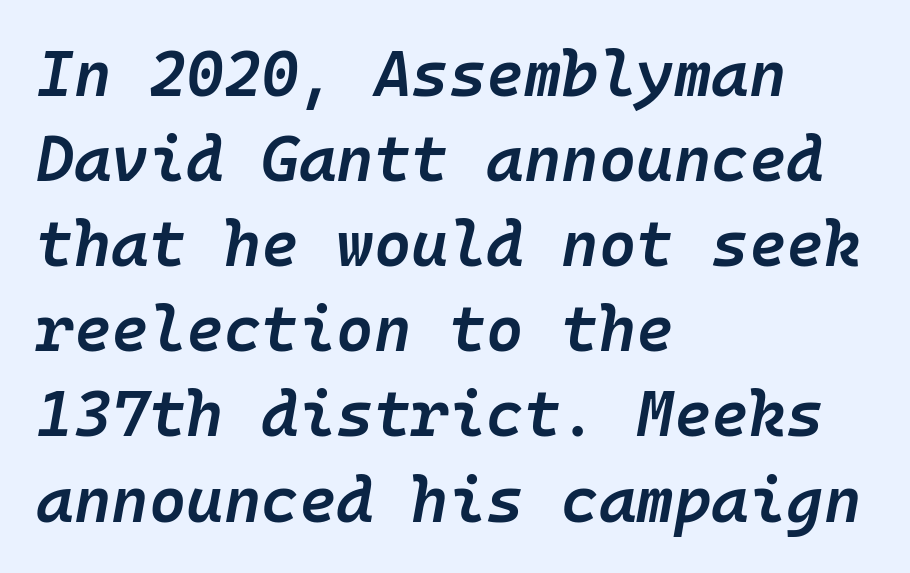
The image shows 64 px semibold type, italic (leaning right), monospaced; set left-aligned, normal line spacing (1.33x), normal letter spacing, not underlined; low stroke contrast and a medium x-height.
